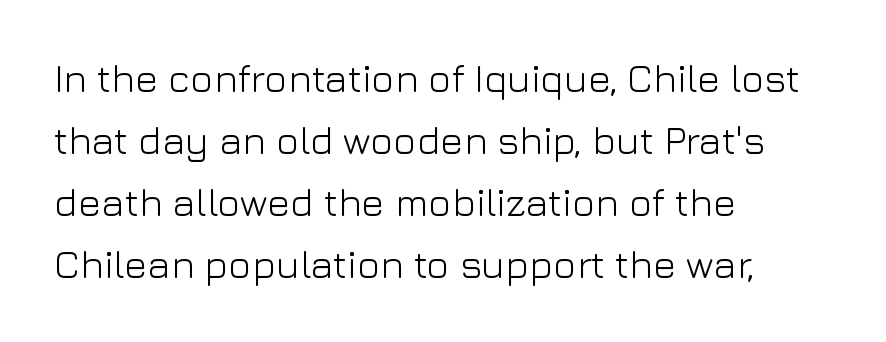
The image shows 39 px light sans-serif type, upright; set left-aligned, normal line spacing (1.59x), normal letter spacing, not underlined; low stroke contrast and a medium x-height.
